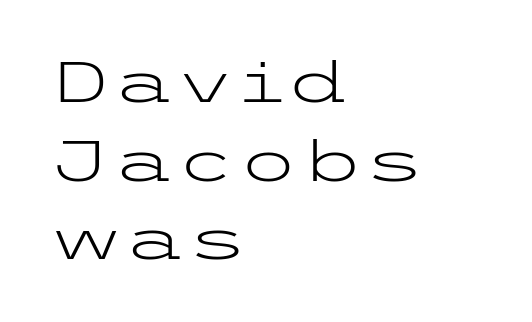
The image shows 57 px light, wide sans-serif type, upright; set left-aligned, normal line spacing (1.38x), normal letter spacing, not underlined; low stroke contrast and a medium x-height.
